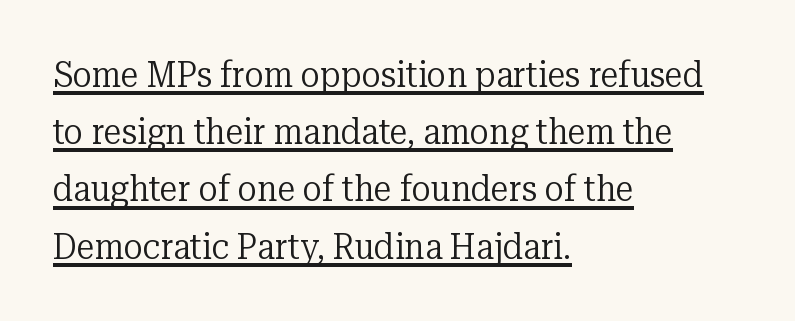
{"serif": "yes", "italic": "no", "bold": "no", "weight": "regular", "width": "normal", "stroke_contrast": "low", "x_height": "medium", "monospaced": "no", "underline": "yes", "align": "left", "line_spacing": "normal", "line_spacing_ratio": 1.59, "letter_spacing": "normal", "letter_spacing_em": 0.0, "glyph_px": 36}
